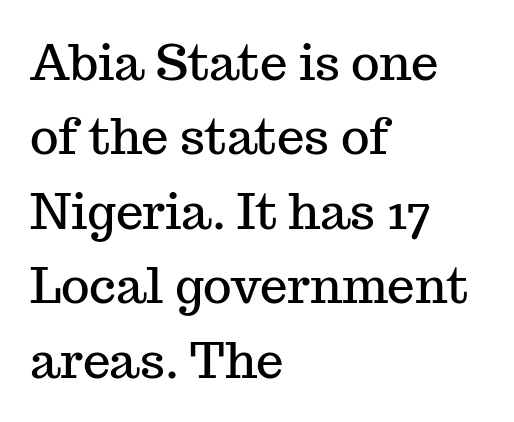
The lines in this sample share a left origin and differ only in where they stop. Spacing verdict: proportional, widths tailored to each character. The rendering uses a moderate line-height, typical for paragraphs. You could call the tracking neutral — neither tight nor loose. Ascenders rise straight up at ninety degrees.
